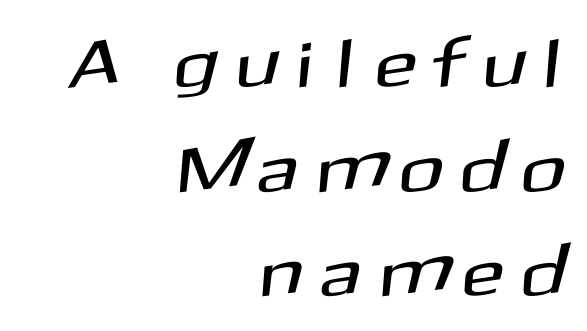
Any mark beneath the type? The region is blank. The letters are spread apart with noticeably loose tracking. The compositor pushed each line to the right boundary. The characters display no serif detailing; their extremities are plain. Is this a fixed-width face? No — the glyphs have proportional, varying widths.
